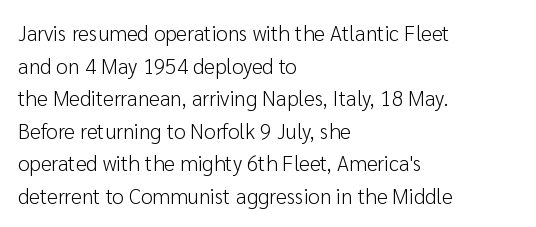
{"italic": "no", "bold": "no", "underline": "no", "align": "left", "line_spacing": "normal", "line_spacing_ratio": 1.55, "letter_spacing": "normal", "letter_spacing_em": 0.0, "glyph_px": 21}
